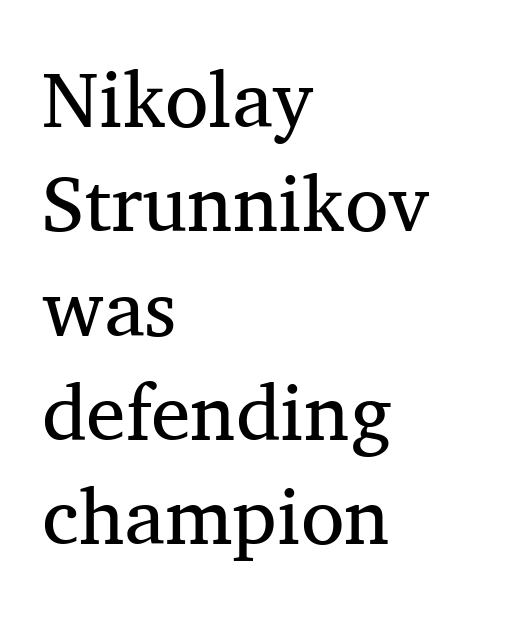
{"serif": "yes", "italic": "no", "bold": "no", "weight": "regular", "width": "normal", "stroke_contrast": "medium", "x_height": "medium", "monospaced": "no", "underline": "no", "align": "left", "line_spacing": "normal", "line_spacing_ratio": 1.32, "letter_spacing": "normal", "letter_spacing_em": 0.0, "glyph_px": 79}
